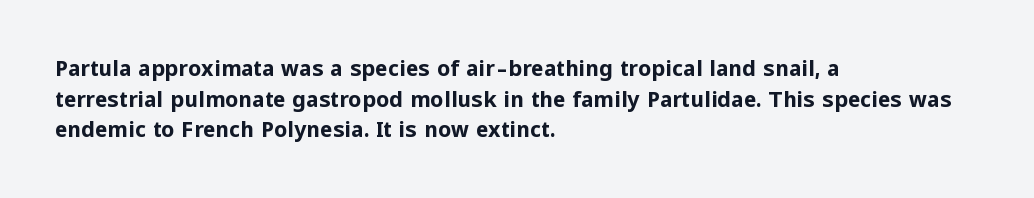
Q: Is the text bold? A: Yes.
Q: Is the text italic (slanted)? A: No, it is upright.
Q: Is the text underlined? A: No.
Q: How is the paragraph aligned? A: Left-aligned.
Q: Is the spacing between letters normal or unusually wide? A: Normal.
Q: Is the spacing between lines tight, normal or loose? A: Normal.
